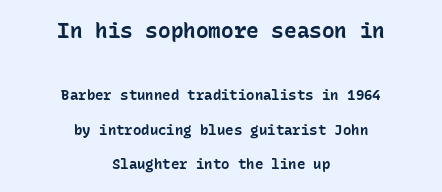
The image shows 21 px bold type, upright; set centered, loose line spacing (2.46x), normal letter spacing, not underlined; the first (top) block is 1.5x larger.
